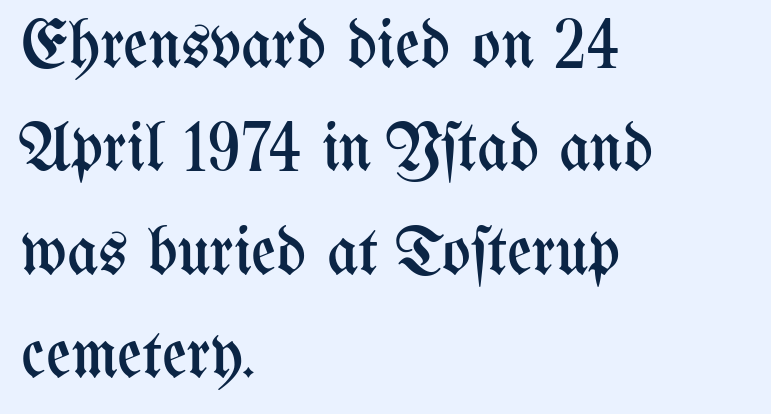
Baseline-to-baseline distance is the conventional proportion of letter height. Notice how the stems are strictly vertical — no italics here. Just letters on the line, the space beneath them empty. Is the type heavy? It reads as light-to-regular instead. Each word holds together tightly as a unit, with standard inter-letter gaps. The rendering uses natural spacing where letterforms have individual widths.
